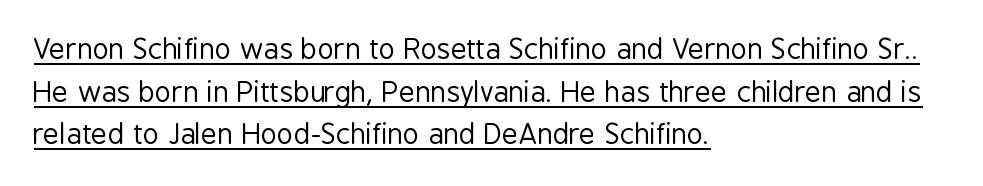
{"serif": "no", "italic": "no", "bold": "no", "weight": "regular", "width": "condensed", "stroke_contrast": "low", "x_height": "medium", "monospaced": "no", "underline": "yes", "align": "left", "line_spacing": "normal", "line_spacing_ratio": 1.52, "letter_spacing": "normal", "letter_spacing_em": 0.0, "glyph_px": 28}
